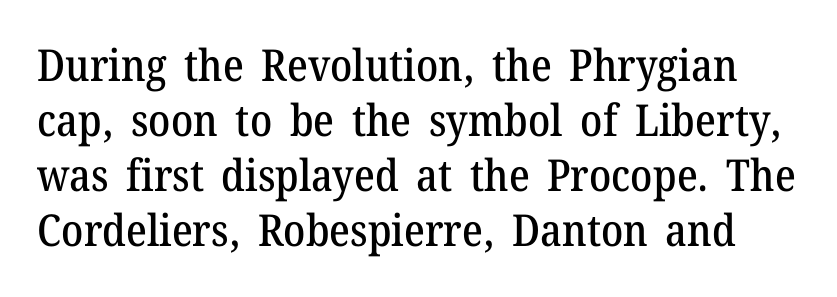
Q: Is the text italic (slanted)? A: No, it is upright.
Q: Is the typeface a serif or a sans-serif typeface? A: Serif.
Q: Is the text underlined? A: No.
Q: Is the spacing between letters normal or unusually wide? A: Normal.
Q: Is the spacing between lines tight, normal or loose? A: Normal.
Q: Width (condensed, normal, or wide)? A: Normal.
Q: Stroke contrast? A: Medium.
Q: x-height? A: Medium.
Q: Monospaced? A: No.
